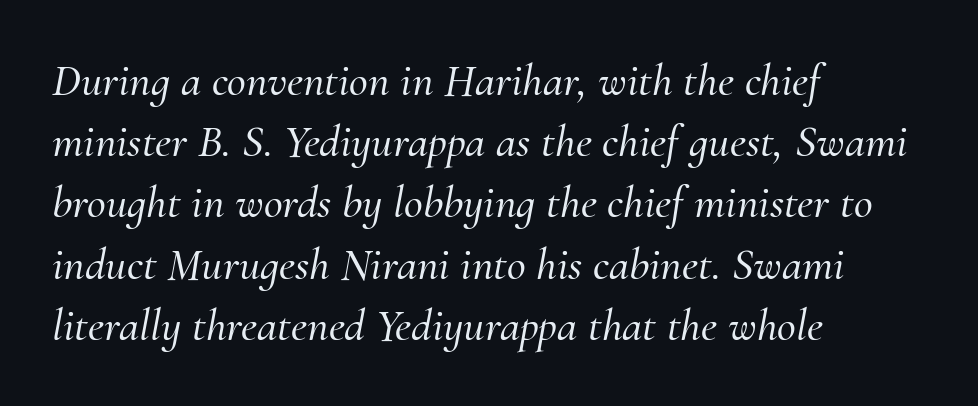
A bare baseline throughout the passage. All the whitespace from short lines collects on the right. Characters are canted at an angle relative to the baseline's perpendicular. Here the glyphs are tracked normally, forming tight word shapes.
